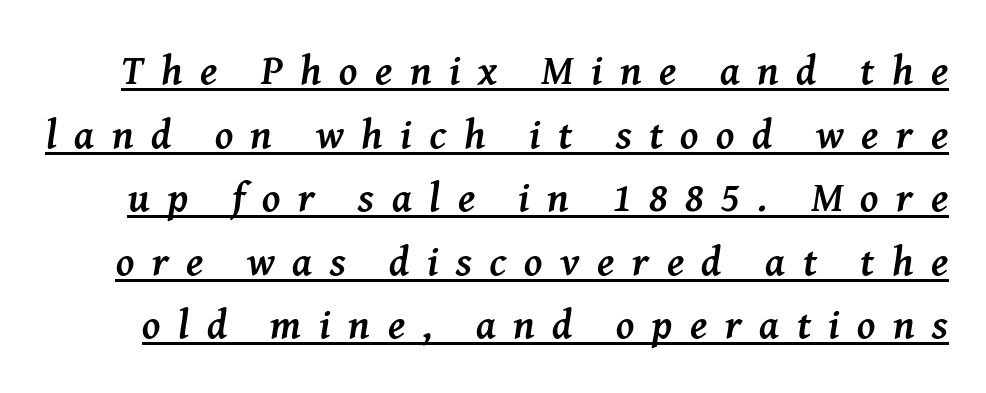
Q: Is the text bold? A: Yes.
Q: Is the text italic (slanted)? A: Yes, it leans right by about 8 degrees.
Q: Is the typeface a serif or a sans-serif typeface? A: Serif.
Q: Is the text underlined? A: Yes.
Q: Is the spacing between letters normal or unusually wide? A: Unusually wide.
Q: Is the spacing between lines tight, normal or loose? A: Normal.
Q: Width (condensed, normal, or wide)? A: Normal.
Q: Stroke contrast? A: Medium.
Q: x-height? A: Medium.
Q: Monospaced? A: No.
